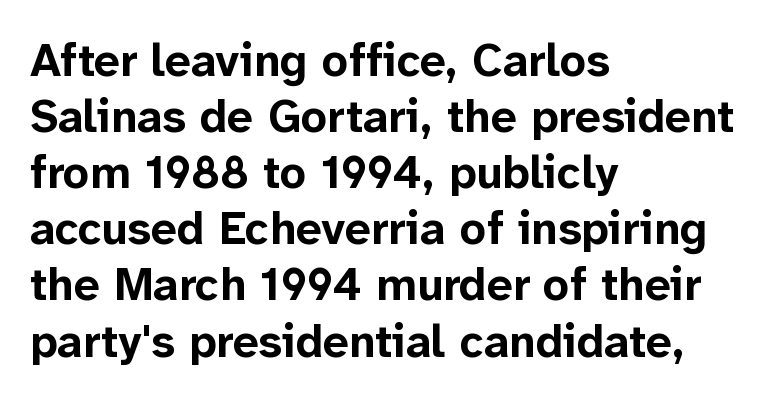
The image shows 46 px bold sans-serif type, upright; set left-aligned, line spacing 1.22x, normal letter spacing, not underlined; low stroke contrast and a medium x-height.
